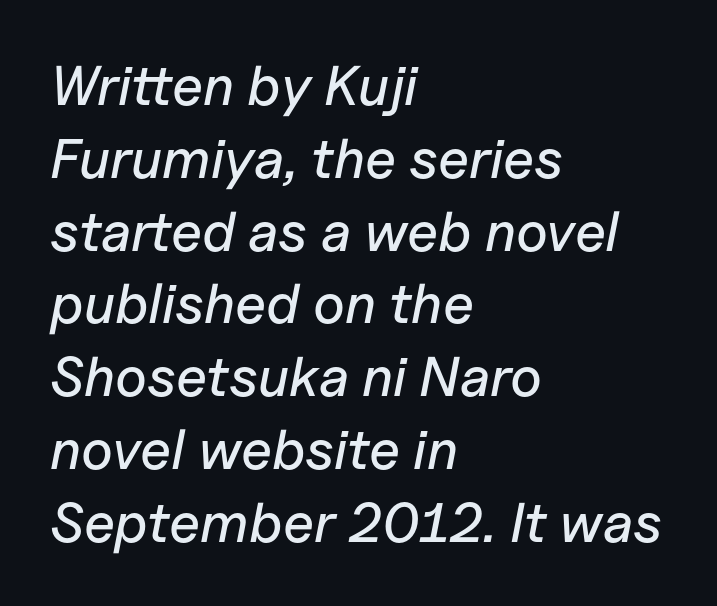
The image shows 56 px text type, italic (leaning right); set left-aligned, normal line spacing (1.3x), normal letter spacing, not underlined; low stroke contrast and a medium x-height.
